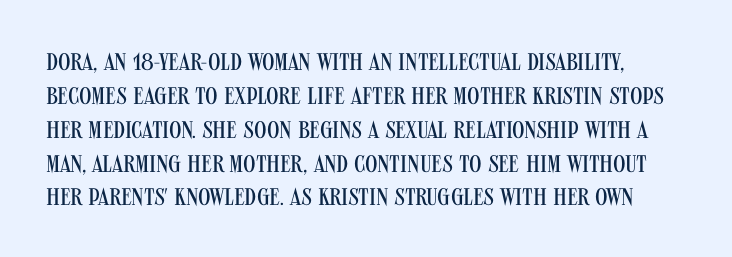
The image shows 24 px text type, upright; set normal line spacing (1.41x), normal letter spacing, not underlined.
